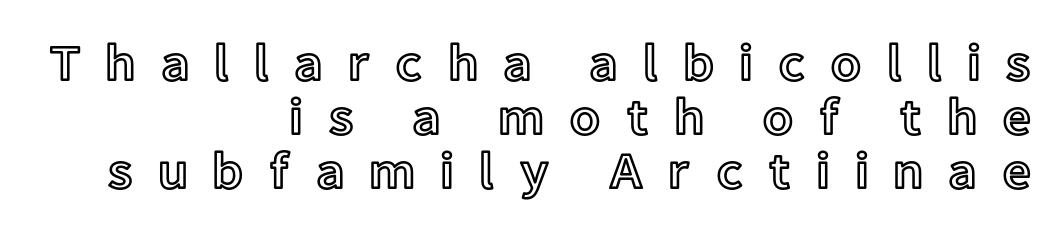
The image shows 51 px text type, upright; set right-aligned, tight line spacing (1.06x), unusually wide letter spacing (+0.48 em), not underlined; a medium x-height.
